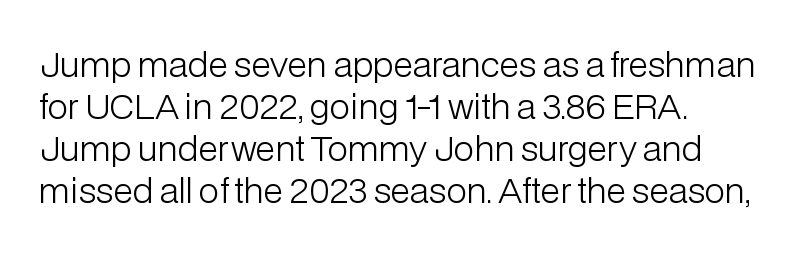
A typesetter would label this face a sans. No chunkiness to these letters — they're not bold. Character widths vary here, with narrow letters taking less room than wide ones. Spacing between characters is what you'd get straight out of the box. The specimen omits any rule beneath the text block's lines. Vertical strokes here are truly vertical.
